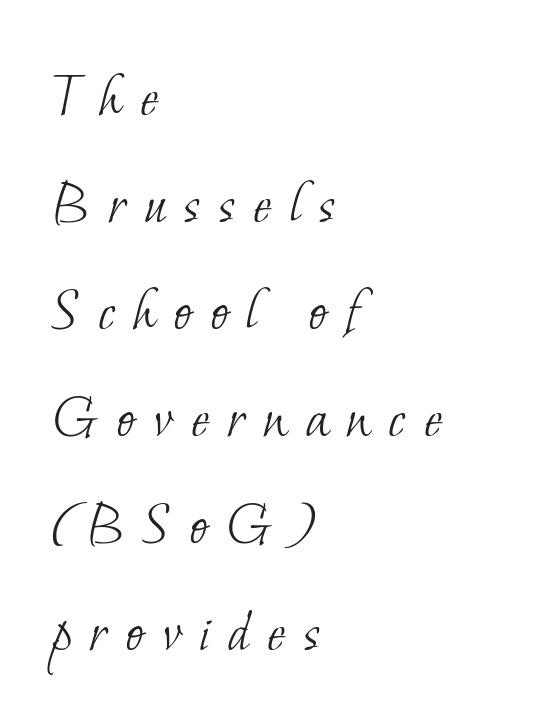
The image shows 63 px light serif type; set left-aligned, normal line spacing (1.7x), unusually wide letter spacing (+0.28 em), not underlined; low stroke contrast and a small x-height.
